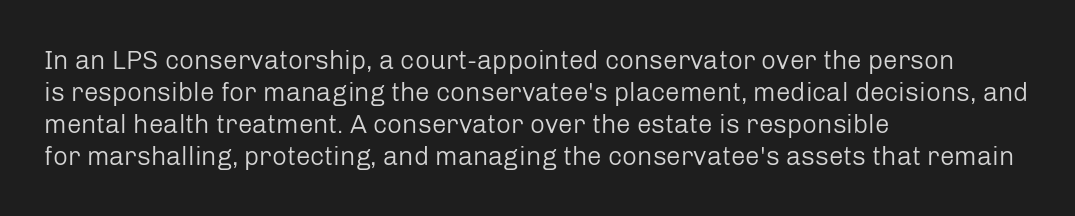
The image shows 26 px text type, upright; set left-aligned, line spacing 1.23x, normal letter spacing, not underlined.
